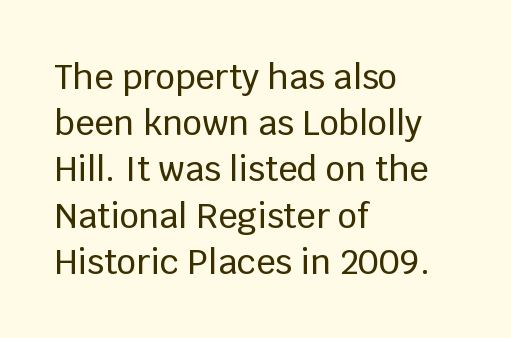
Q: Is the text italic (slanted)? A: No, it is upright.
Q: Is the typeface a serif or a sans-serif typeface? A: Sans-serif.
Q: Is the text underlined? A: No.
Q: How is the paragraph aligned? A: Left-aligned.
Q: Is the spacing between letters normal or unusually wide? A: Normal.
Q: Is the spacing between lines tight, normal or loose? A: Normal.
Q: Width (condensed, normal, or wide)? A: Normal.
Q: Stroke contrast? A: Low.
Q: x-height? A: Large.
Q: Monospaced? A: No.
